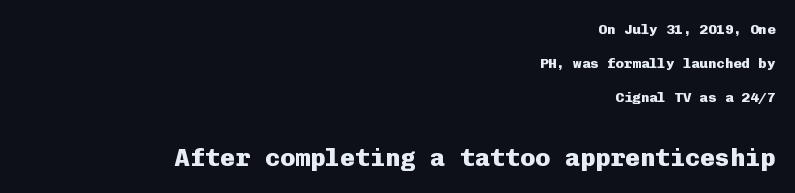
The image shows 25 px bold type, upright; set right-aligned, loose line spacing (2.42x), normal letter spacing, not underlined; the second (bottom) block is 1.79x larger.
